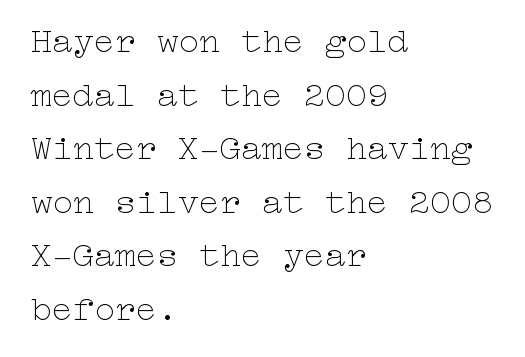
The image shows 35 px thin, wide type, upright; set left-aligned, normal line spacing (1.53x), normal letter spacing, not underlined; low stroke contrast and a medium x-height.
